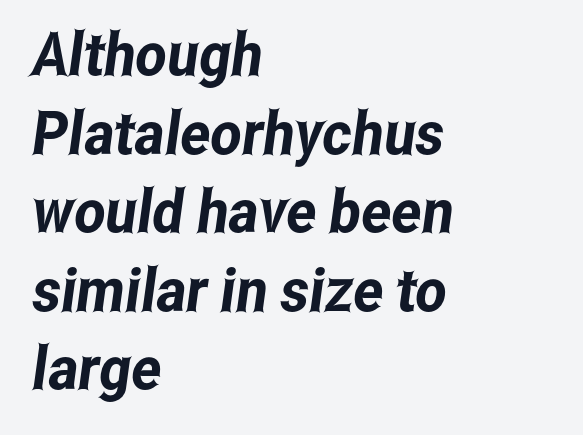
The font family rendered here belongs to the sans-serif group. Here the glyphs are tracked normally, forming tight word shapes. Quick note: interline space is typical. The text block is weighted toward the left margin, trailing off unevenly rightward. The passage shown is typed in a proportional face where columns would drift.
